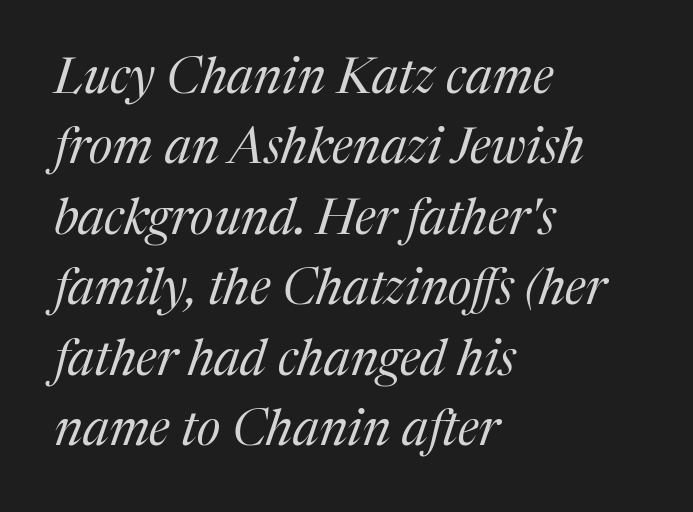
The image shows 50 px regular-weight serif type, italic (leaning right); set left-aligned, normal line spacing (1.41x), normal letter spacing, not underlined; medium stroke contrast and a medium x-height.
